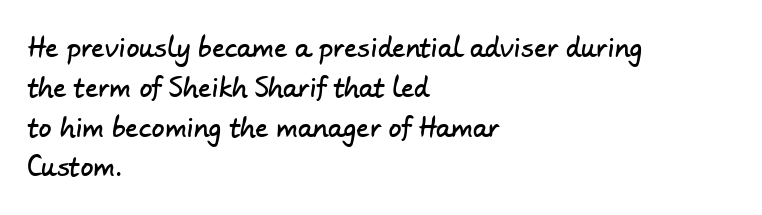
Q: Is the text underlined? A: No.
Q: How is the paragraph aligned? A: Left-aligned.
Q: Is the spacing between letters normal or unusually wide? A: Normal.
Q: Is the spacing between lines tight, normal or loose? A: Normal.
